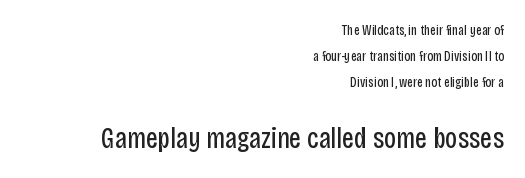
{"serif": "no", "italic": "no", "bold": "no", "weight": "regular", "width": "condensed", "stroke_contrast": "low", "x_height": "large", "monospaced": "no", "underline": "no", "align": "right", "line_spacing_ratio": 1.84, "letter_spacing": "normal", "letter_spacing_em": 0.0, "larger_block": "second", "size_ratio": 2.07, "glyph_px": 29}
